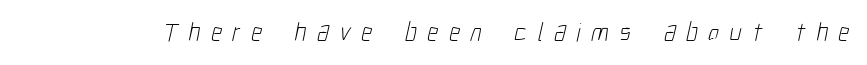
{"bold": "no", "underline": "no", "letter_spacing": "wide", "letter_spacing_em": 0.41, "glyph_px": 26}
